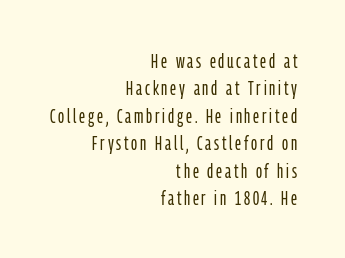
{"italic": "no", "bold": "no", "underline": "no", "align": "right", "line_spacing": "normal", "line_spacing_ratio": 1.37, "glyph_px": 20}
